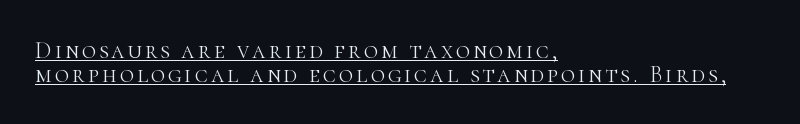
The image shows 24 px text type, upright; set left-aligned, tight line spacing (1.0x), underlined.
